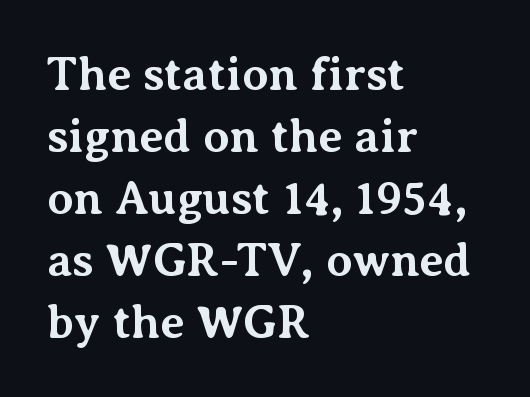
Q: Is the text bold? A: Yes.
Q: Is the text italic (slanted)? A: No, it is upright.
Q: Is the typeface a serif or a sans-serif typeface? A: Serif.
Q: Is the text underlined? A: No.
Q: How is the paragraph aligned? A: Left-aligned.
Q: Is the spacing between letters normal or unusually wide? A: Normal.
Q: Is the spacing between lines tight, normal or loose? A: Normal.
Q: Width (condensed, normal, or wide)? A: Normal.
Q: Stroke contrast? A: Medium.
Q: x-height? A: Medium.
Q: Monospaced? A: No.
